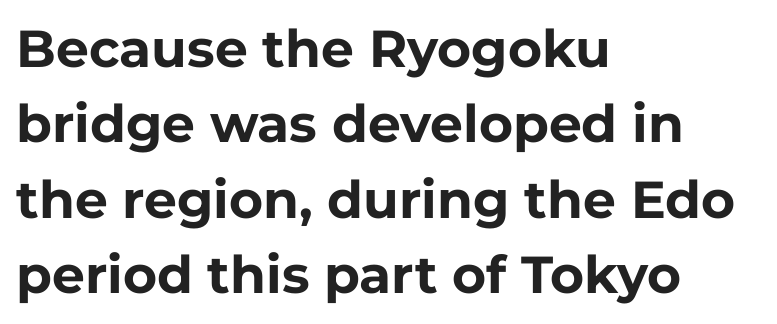
The lines are quadded left. Varying glyph widths throughout — classic text-font behaviour. Is the letter spacing exaggerated? No — it looks like the ordinary default. Notice how the stems are strictly vertical — no italics here.
